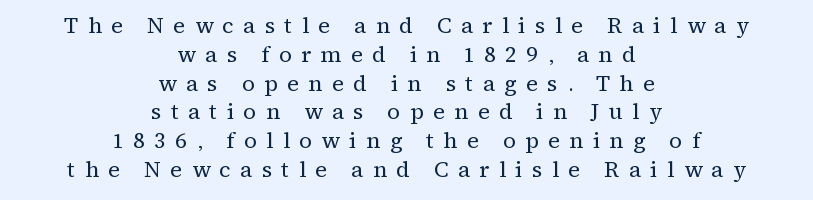
The image shows 22 px text type, upright; set centered, normal line spacing (1.31x), unusually wide letter spacing (+0.43 em), not underlined.
